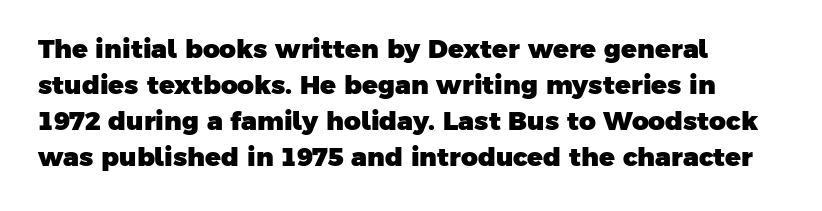
{"bold": "yes", "underline": "no", "align": "left", "line_spacing": "normal", "line_spacing_ratio": 1.39, "letter_spacing": "normal", "letter_spacing_em": 0.0, "glyph_px": 26}
